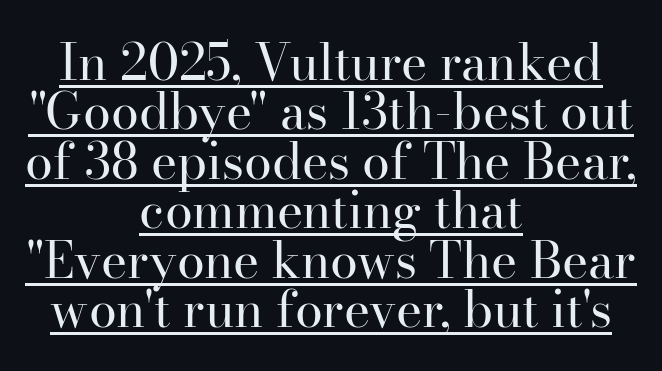
Q: Is the text bold? A: No.
Q: Is the text italic (slanted)? A: No, it is upright.
Q: Is the typeface a serif or a sans-serif typeface? A: Serif.
Q: Is the text underlined? A: Yes.
Q: How is the paragraph aligned? A: Centered.
Q: Is the spacing between letters normal or unusually wide? A: Normal.
Q: Is the spacing between lines tight, normal or loose? A: Tight.
Q: Width (condensed, normal, or wide)? A: Normal.
Q: Stroke contrast? A: High.
Q: x-height? A: Small.
Q: Monospaced? A: No.
